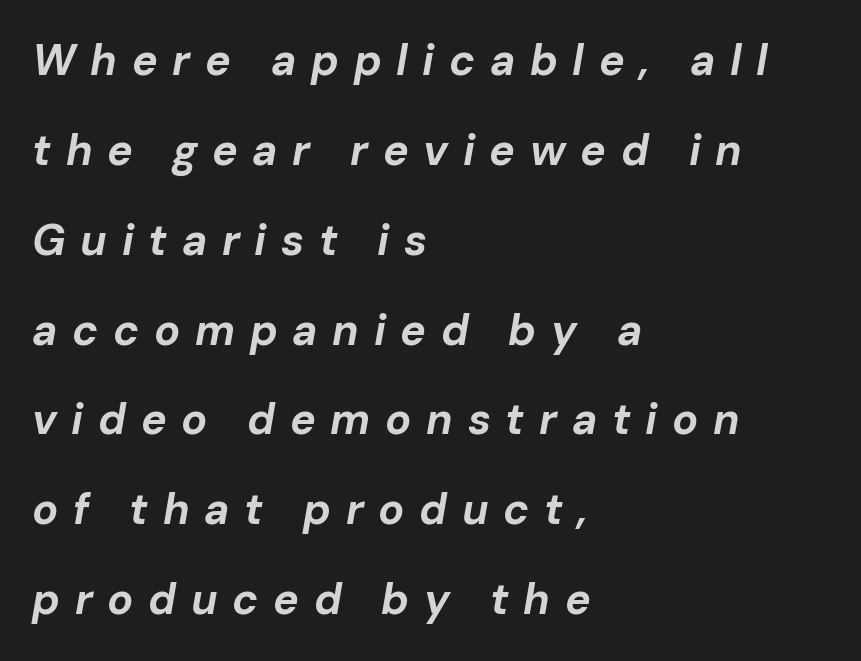
Each row of text sits above clean, open space. Tall strokes in this sample are angled rather than plumb. Reading down the block, your eye returns to a fixed left position each line. You could not count columns in this text — the font is proportionally spaced.
